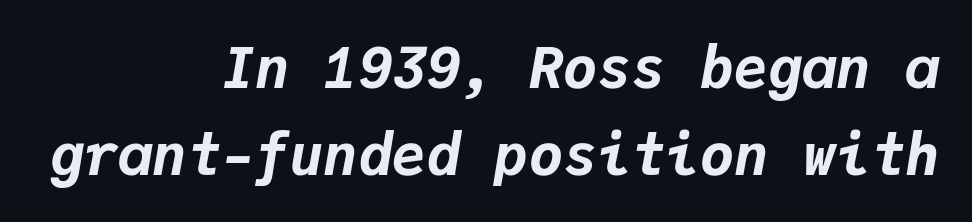
The image shows 57 px bold type, italic (leaning right), monospaced; set right-aligned, normal line spacing (1.53x), normal letter spacing, not underlined; low stroke contrast and a medium x-height.
